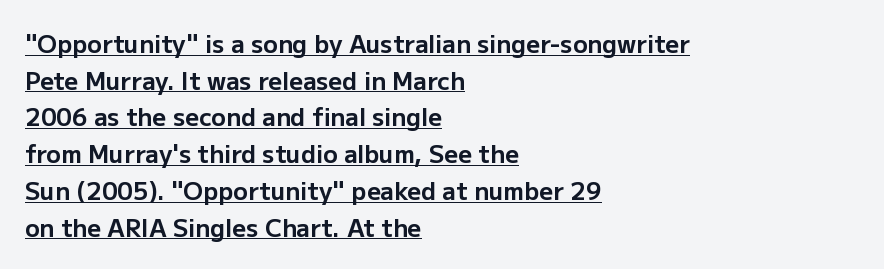
Q: Is the text bold? A: Yes.
Q: Is the text italic (slanted)? A: No, it is upright.
Q: Is the text underlined? A: Yes.
Q: How is the paragraph aligned? A: Left-aligned.
Q: Is the spacing between letters normal or unusually wide? A: Normal.
Q: Is the spacing between lines tight, normal or loose? A: Normal.
